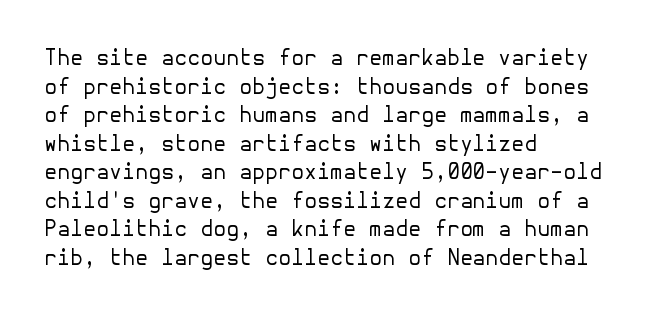
The image shows 21 px text type, upright; set left-aligned, normal line spacing (1.36x), normal letter spacing, not underlined.
